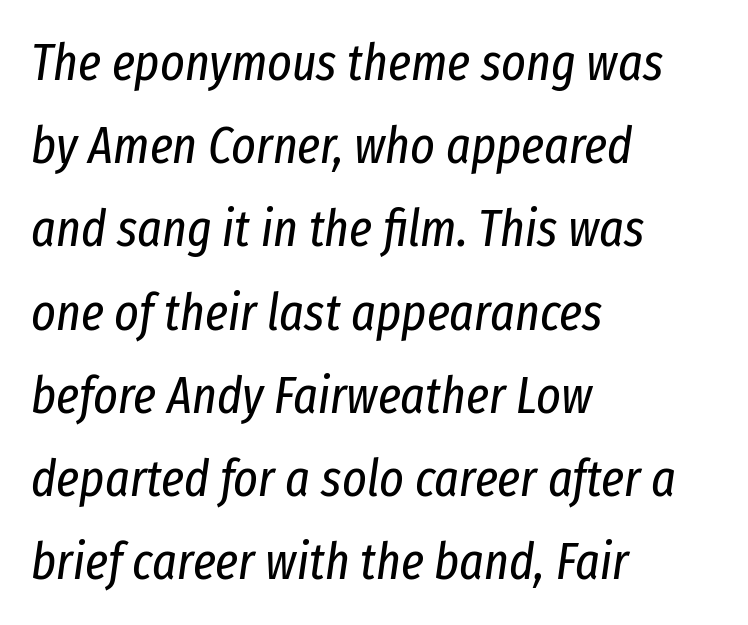
Q: Is the text bold? A: No.
Q: Is the text italic (slanted)? A: Yes, it leans right by about 8 degrees.
Q: Is the text underlined? A: No.
Q: How is the paragraph aligned? A: Left-aligned.
Q: Is the spacing between letters normal or unusually wide? A: Normal.
Q: Is the spacing between lines tight, normal or loose? A: Normal.
Q: Width (condensed, normal, or wide)? A: Condensed.
Q: Stroke contrast? A: Low.
Q: x-height? A: Medium.
Q: Monospaced? A: No.
